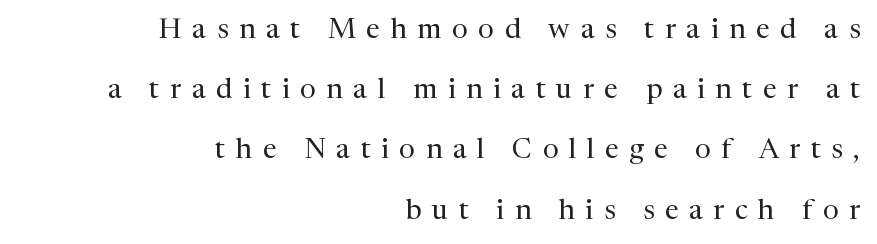
The image shows 28 px regular-weight serif type, upright; set right-aligned, loose line spacing (2.15x), unusually wide letter spacing (+0.38 em), not underlined; medium stroke contrast and a medium x-height.
